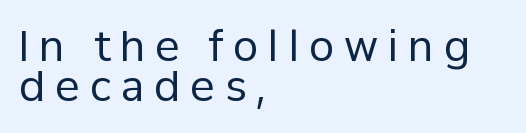
{"serif": "no", "italic": "no", "bold": "no", "weight": "regular", "width": "normal", "stroke_contrast": "low", "x_height": "medium", "monospaced": "no", "underline": "no", "align": "left", "line_spacing": "tight", "line_spacing_ratio": 0.97, "letter_spacing": "wide", "letter_spacing_em": 0.24, "glyph_px": 41}
